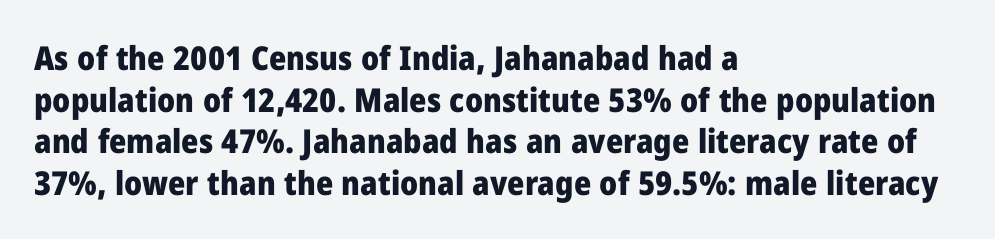
Q: Is the text bold? A: Yes.
Q: Is the text italic (slanted)? A: No, it is upright.
Q: Is the typeface a serif or a sans-serif typeface? A: Sans-serif.
Q: Is the text underlined? A: No.
Q: How is the paragraph aligned? A: Left-aligned.
Q: Is the spacing between letters normal or unusually wide? A: Normal.
Q: Is the spacing between lines tight, normal or loose? A: Normal.
Q: Width (condensed, normal, or wide)? A: Normal.
Q: Stroke contrast? A: Low.
Q: x-height? A: Medium.
Q: Monospaced? A: No.
